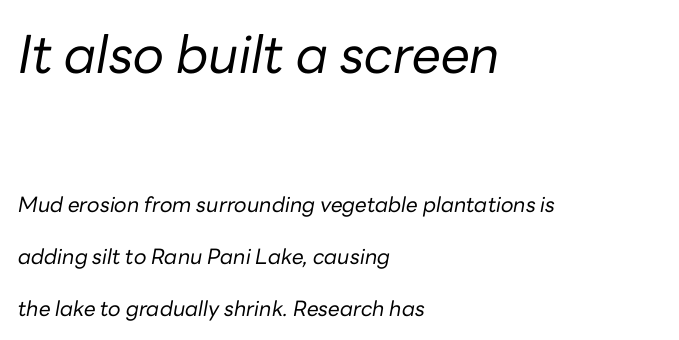
Do the characters align in a grid? No, the font is proportional. Any mark beneath the type? The region is blank. Nobody touched the tracking dial on this one. The first block has been scaled up relative to the second. The glyphs look as if they've been sheared to an angle. No chunkiness to these letters — they're not bold.
